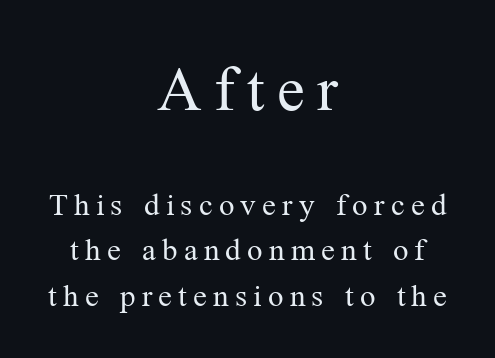
The image shows 62 px regular-weight serif type, upright; set centered, normal line spacing (1.46x), unusually wide letter spacing (+0.2 em), not underlined; the first (top) block is 2.0x larger; medium stroke contrast and a medium x-height.
